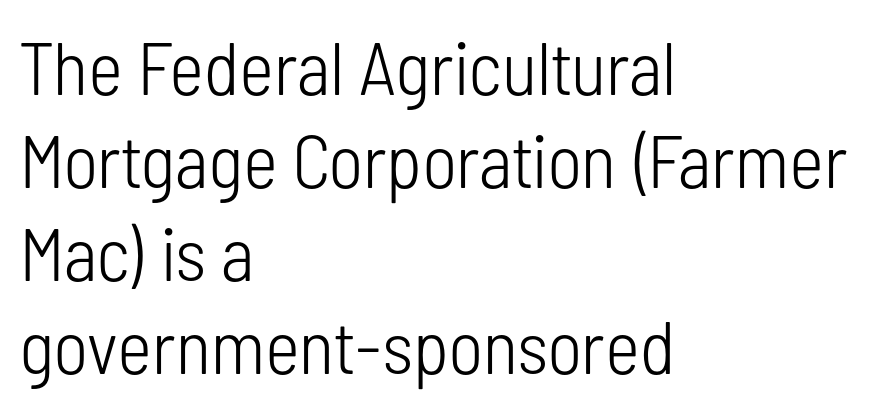
Q: Is the text bold? A: No.
Q: Is the text italic (slanted)? A: No, it is upright.
Q: Is the typeface a serif or a sans-serif typeface? A: Sans-serif.
Q: Is the text underlined? A: No.
Q: How is the paragraph aligned? A: Left-aligned.
Q: Is the spacing between letters normal or unusually wide? A: Normal.
Q: Width (condensed, normal, or wide)? A: Condensed.
Q: Stroke contrast? A: Low.
Q: x-height? A: Medium.
Q: Monospaced? A: No.
